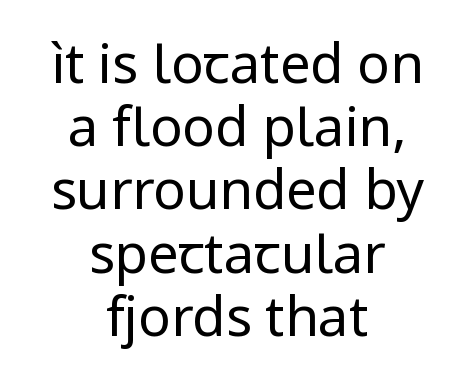
Q: Is the text bold? A: No.
Q: Is the text italic (slanted)? A: No, it is upright.
Q: Is the typeface a serif or a sans-serif typeface? A: Sans-serif.
Q: Is the text underlined? A: No.
Q: How is the paragraph aligned? A: Centered.
Q: Is the spacing between letters normal or unusually wide? A: Normal.
Q: Width (condensed, normal, or wide)? A: Normal.
Q: Stroke contrast? A: Low.
Q: x-height? A: Medium.
Q: Monospaced? A: No.
